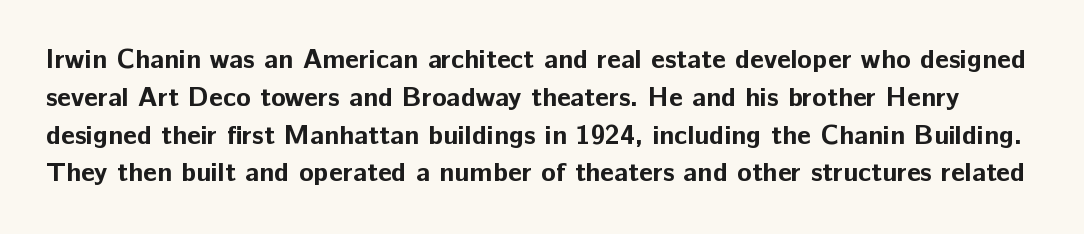
{"italic": "no", "bold": "yes", "underline": "no", "line_spacing": "normal", "line_spacing_ratio": 1.4, "letter_spacing": "normal", "letter_spacing_em": 0.0, "glyph_px": 27}
